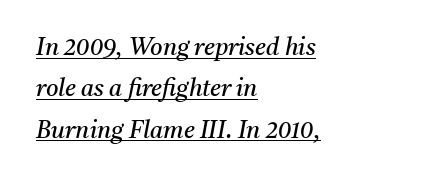
{"italic": "yes", "lean": "right", "slant_degrees": 11, "bold": "no", "underline": "yes", "align": "left", "line_spacing_ratio": 1.72, "letter_spacing": "normal", "letter_spacing_em": 0.0, "glyph_px": 24}
